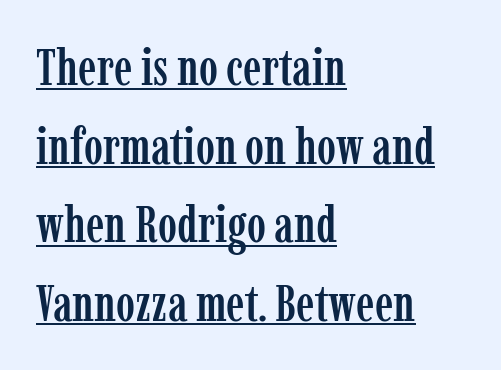
Q: Is the text italic (slanted)? A: No, it is upright.
Q: Is the typeface a serif or a sans-serif typeface? A: Serif.
Q: Is the text underlined? A: Yes.
Q: How is the paragraph aligned? A: Left-aligned.
Q: Is the spacing between letters normal or unusually wide? A: Normal.
Q: Is the spacing between lines tight, normal or loose? A: Normal.
Q: Width (condensed, normal, or wide)? A: Condensed.
Q: Stroke contrast? A: Low.
Q: x-height? A: Medium.
Q: Monospaced? A: No.
